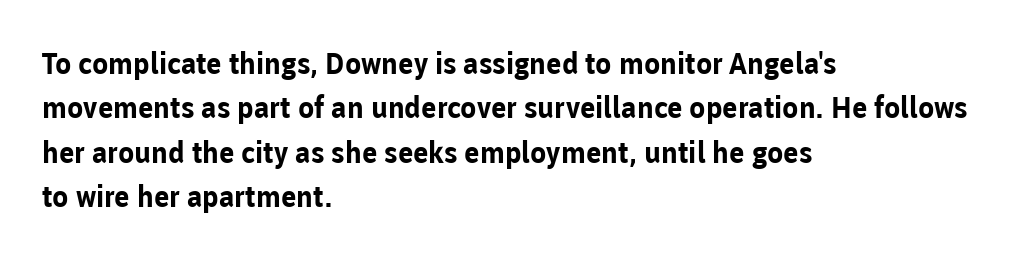
Look at the bottom of the vertical strokes: they stop flat, with no serifs. Honestly, the row spacing looks completely unremarkable. These lines were composed using upright roman letters. Do the characters align in a grid? No, the font is proportional. Does the weight exceed regular? Yes, all the way to bold. The lines in this sample share a left origin and differ only in where they stop.
